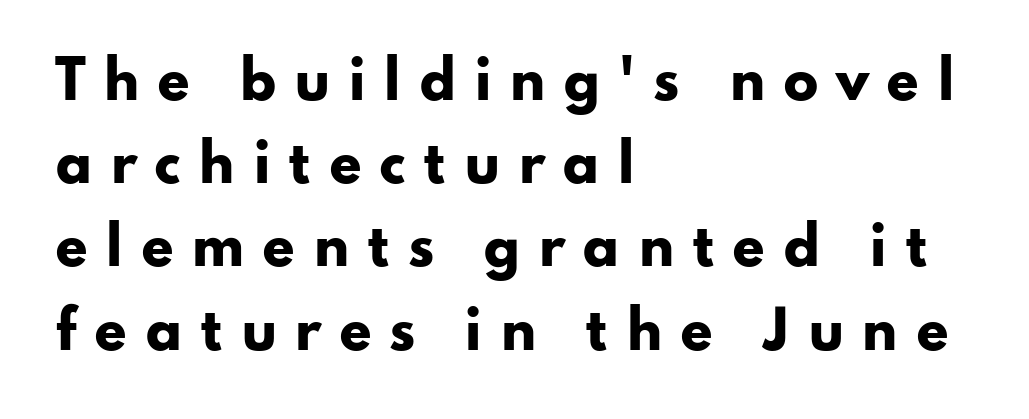
Q: Is the text bold? A: Yes.
Q: Is the text italic (slanted)? A: No, it is upright.
Q: Is the typeface a serif or a sans-serif typeface? A: Sans-serif.
Q: Is the text underlined? A: No.
Q: How is the paragraph aligned? A: Left-aligned.
Q: Is the spacing between letters normal or unusually wide? A: Unusually wide.
Q: Is the spacing between lines tight, normal or loose? A: Normal.
Q: Width (condensed, normal, or wide)? A: Wide.
Q: Stroke contrast? A: Low.
Q: x-height? A: Small.
Q: Monospaced? A: No.
